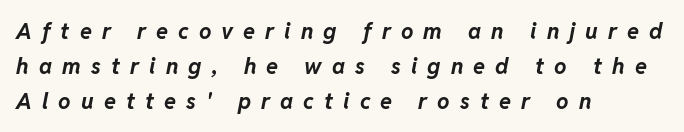
{"italic": "yes", "lean": "right", "slant_degrees": 11, "bold": "yes", "underline": "no", "align": "left", "line_spacing": "normal", "line_spacing_ratio": 1.59, "letter_spacing": "wide", "letter_spacing_em": 0.46, "glyph_px": 22}
